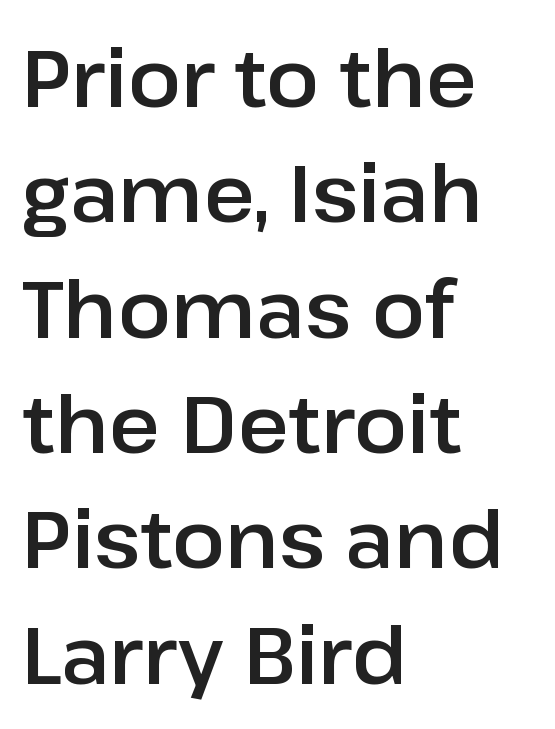
Leftover space on each line is placed entirely after the last word. Do the letters lean? They stand straight. Nobody drew a line under any word here. This sample has the flowing, uneven cadence of proportional lettering.
